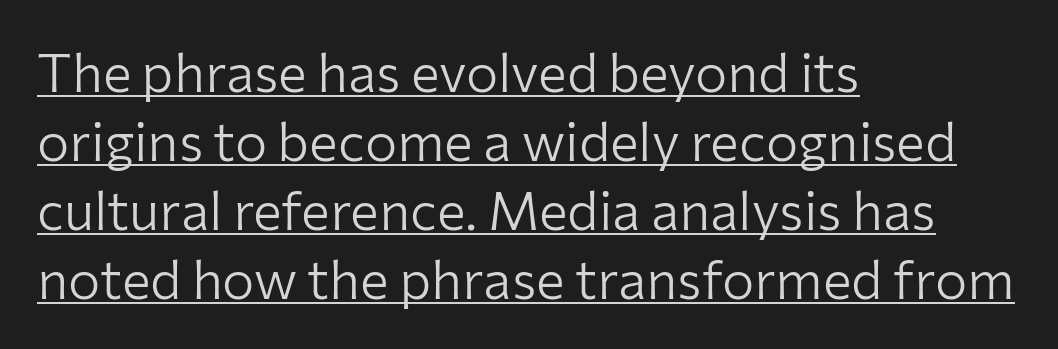
The image shows 54 px light sans-serif type, upright; set left-aligned, normal line spacing (1.28x), normal letter spacing, underlined; low stroke contrast and a medium x-height.
